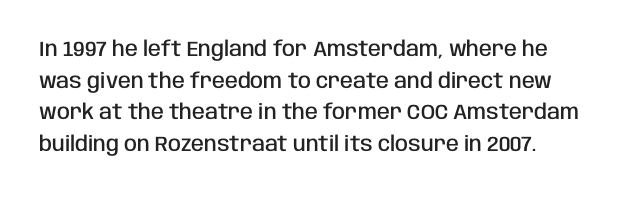
The image shows 21 px text type, upright; set normal line spacing (1.51x), normal letter spacing, not underlined.
